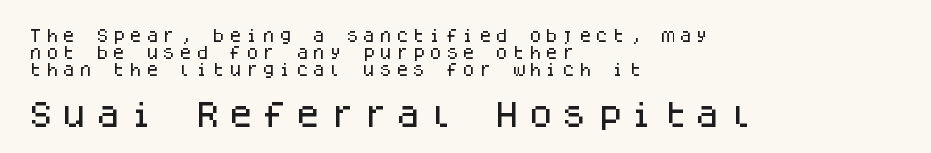
{"serif": "no", "italic": "no", "width": "normal", "stroke_contrast": "low", "x_height": "large", "monospaced": "yes", "underline": "no", "align": "left", "line_spacing_ratio": 1.2, "larger_block": "second", "size_ratio": 2.0, "glyph_px": 28}
